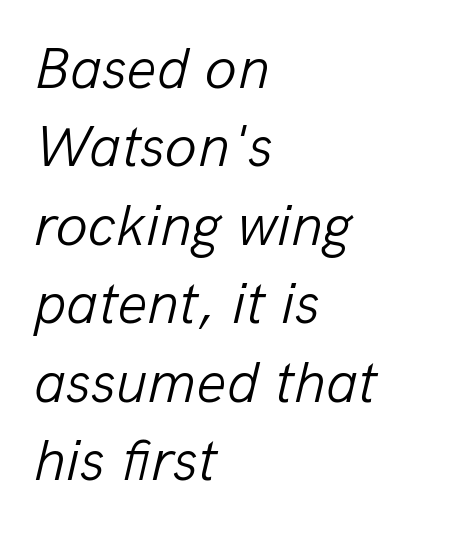
The image shows 59 px light type, italic (leaning right); set left-aligned, normal line spacing (1.33x), normal letter spacing, not underlined; low stroke contrast and a medium x-height.
